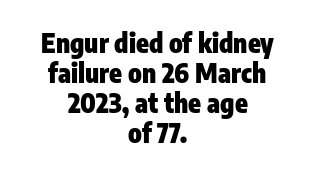
{"italic": "no", "bold": "yes", "underline": "no", "align": "center", "line_spacing_ratio": 1.16, "letter_spacing": "normal", "letter_spacing_em": 0.0, "glyph_px": 26}
